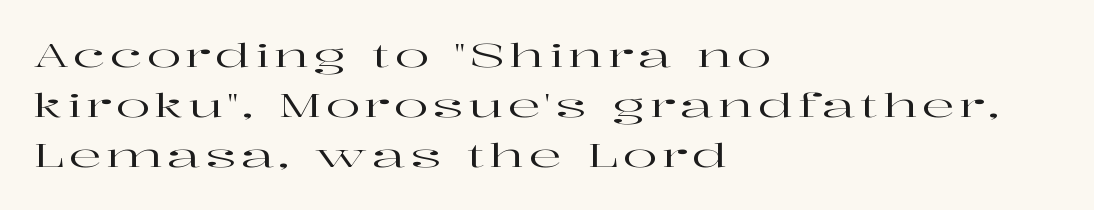
Rows of type keep a routine distance in the vertical direction. Font category for this specimen: serif. Which margin do the lines hug? The left one — the right edge is uneven. These lines were composed using upright roman letters.
